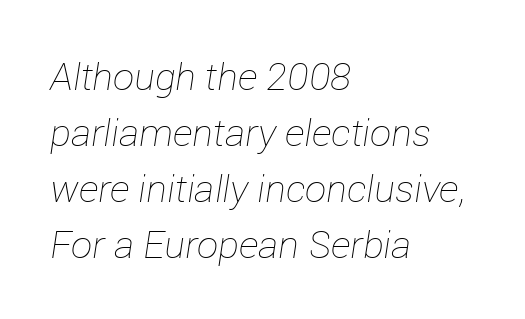
The letters advance in unequal steps, a hallmark of proportional type. The gap between lines stays unmarked. The paragraph has a hard left edge and a soft right edge. Tracking here is standard; glyphs follow each other at the usual distance. Yep, that's italic — everything's leaning. If you measured baseline to baseline, you'd find a middling distance.
